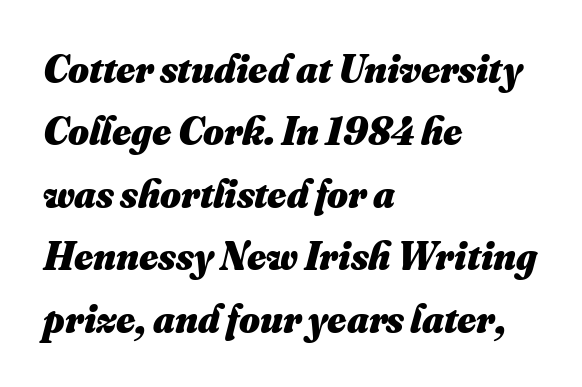
The image shows 40 px heavy type; set left-aligned, normal line spacing (1.56x), normal letter spacing, not underlined; medium stroke contrast and a small x-height.
